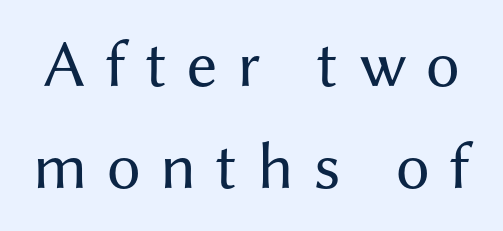
The face used here is a sans, in the tradition of grotesques and geometrics. Plain, unruled lines of type. Baseline-to-baseline distance is the conventional proportion of letter height. No italicization has been applied; the sample stays upright.
